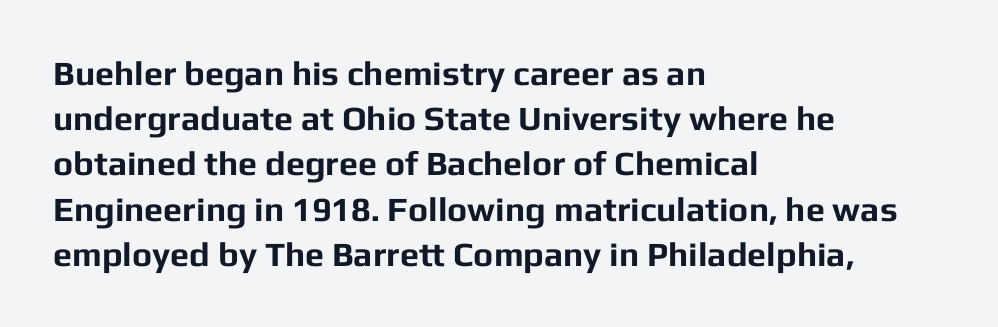
When letters stand straight like this, we call the style roman or upright. Horizontally, the lines are justified to the leading edge only. Spacing verdict: proportional, widths tailored to each character. The leading is moderate, giving the passage an even texture. On the weight axis this lands at bold, roughly 700. Look at the tracking — it's just the regular setting, nothing added.
